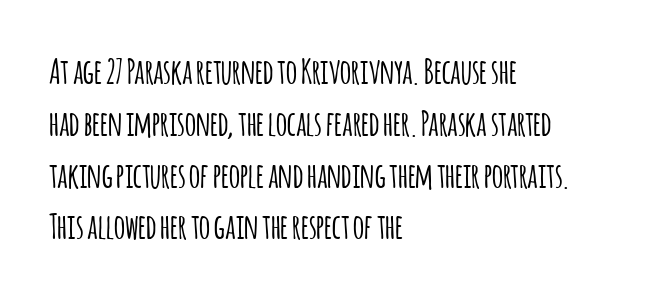
These lines sit exactly where default settings would place them. Glance below the letters and you will spot only blank space. Line beginnings align vertically; line endings do not. The typography opts for an upright posture over an oblique one. The face used here is a sans, in the tradition of grotesques and geometrics.
